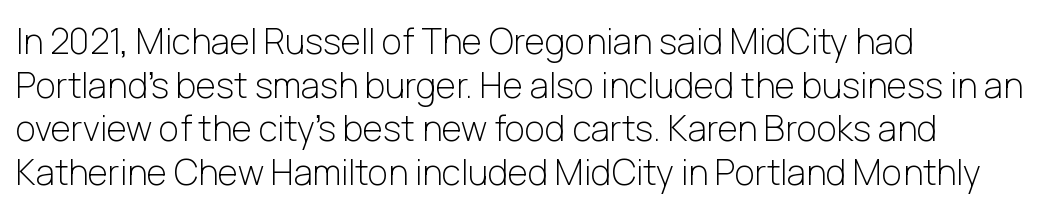
Q: Is the text bold? A: No.
Q: Is the text italic (slanted)? A: No, it is upright.
Q: Is the typeface a serif or a sans-serif typeface? A: Sans-serif.
Q: Is the text underlined? A: No.
Q: How is the paragraph aligned? A: Left-aligned.
Q: Is the spacing between letters normal or unusually wide? A: Normal.
Q: Is the spacing between lines tight, normal or loose? A: Normal.
Q: Width (condensed, normal, or wide)? A: Normal.
Q: Stroke contrast? A: Low.
Q: x-height? A: Medium.
Q: Monospaced? A: No.
